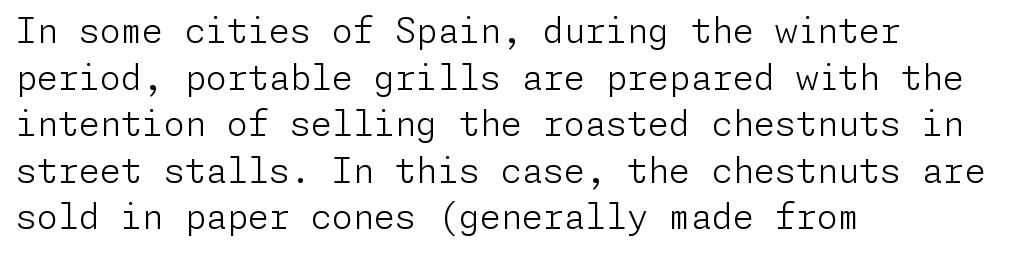
Nope, not italic — everything's standing straight. Glyph-to-glyph distance matches everyday printed text. The font sits on the lighter half of the weight spectrum, regular included. Has an underline been added? It has not. Stroke terminals: plain, sans-serif. Typeset ragged right — the left edge is the straight one.
